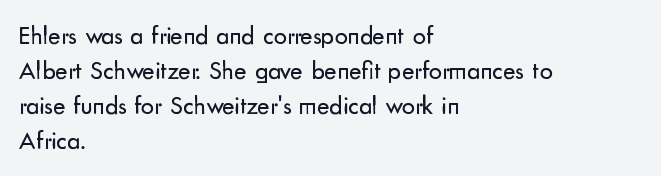
Q: Is the text bold? A: No.
Q: Is the text italic (slanted)? A: No, it is upright.
Q: Is the text underlined? A: No.
Q: How is the paragraph aligned? A: Left-aligned.
Q: Is the spacing between letters normal or unusually wide? A: Normal.
Q: Is the spacing between lines tight, normal or loose? A: Normal.
